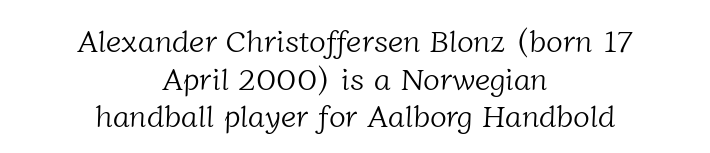
Each letter keeps its own natural width here, so spacing adapts to shape. Counters stay open thanks to moderate or lighter strokes. What stands out about the letter spacing? Nothing — it is the standard amount. Letterform terminals end in serifs throughout the passage. Beneath every word, the page is bare.
